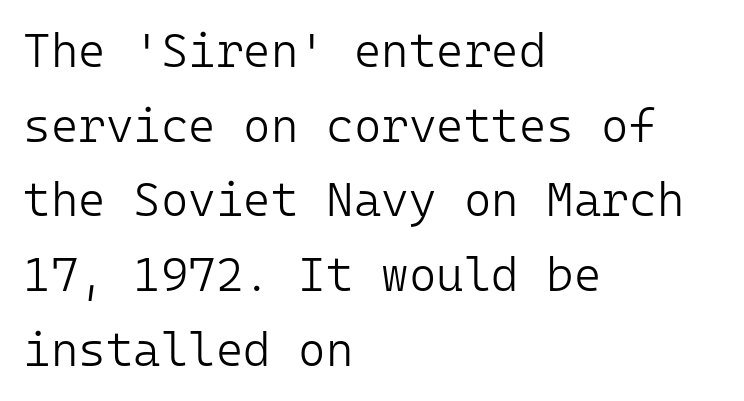
Do the letters lean? They stand straight. Honestly, there is no underline to notice here at all. The line texture is even and compact thanks to regular tracking. In CSS terms this would be text-align: left. Is this a fixed-width face? Yes — each glyph sits in an identical cell. Each stroke keeps to a modest, everyday thickness or less.
